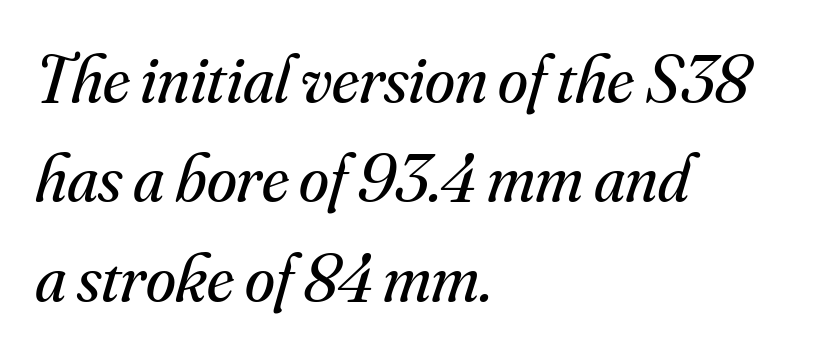
{"serif": "yes", "italic": "yes", "lean": "right", "slant_degrees": 16, "bold": "no", "weight": "regular", "width": "normal", "stroke_contrast": "medium", "x_height": "small", "monospaced": "no", "underline": "no", "align": "left", "line_spacing": "normal", "line_spacing_ratio": 1.46, "letter_spacing": "normal", "letter_spacing_em": 0.0, "glyph_px": 68}
